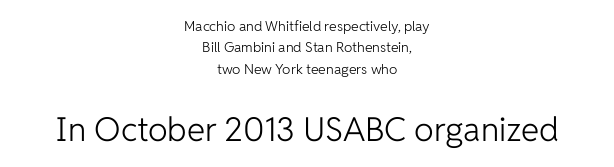
Normally led — the rows are evenly, conventionally spaced. The emphasis by scale lands on block number two, below. The font's upright variant was chosen for this text. Casual observation: everything's sitting right in the middle. Each row of text sits above clean, open space.
